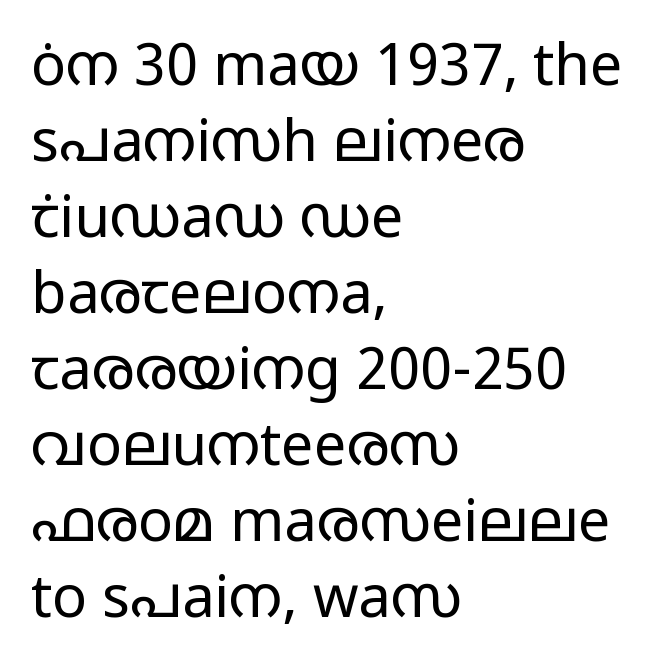
The image shows 58 px regular-weight, wide sans-serif type, upright; set left-aligned, normal line spacing (1.31x), normal letter spacing, not underlined; low stroke contrast and a medium x-height.
